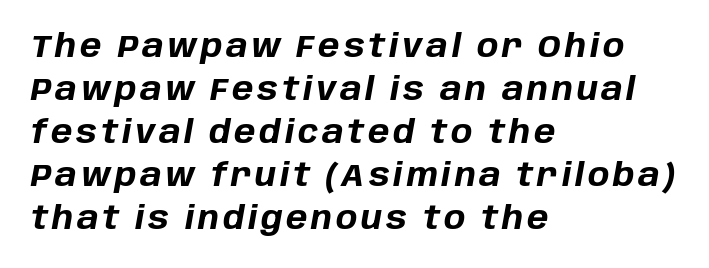
{"italic": "yes", "lean": "right", "slant_degrees": 10, "bold": "yes", "weight": "bold", "width": "normal", "stroke_contrast": "low", "x_height": "large", "monospaced": "no", "underline": "no", "align": "left", "line_spacing": "normal", "line_spacing_ratio": 1.34, "glyph_px": 32}
